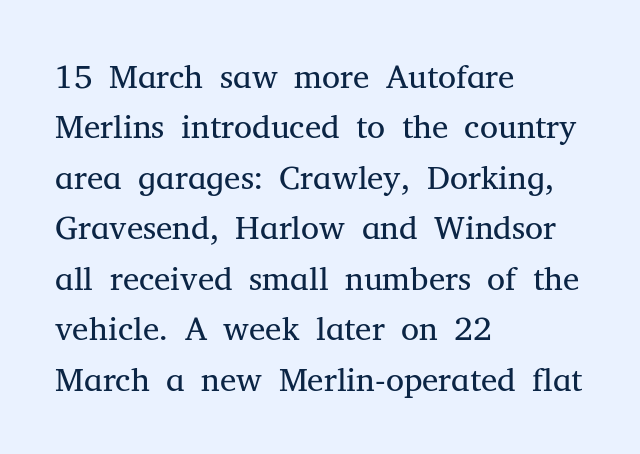
Leading: standard. In terms of letterspacing, this is plain default setting. A student would call this left alignment; a typographer would say flush left, rag right. Classification — serif.
